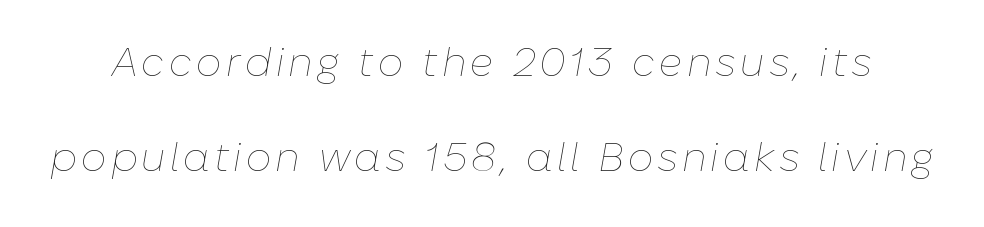
The typography opts for an oblique posture over an upright one. The font is comparable to plain body text, perhaps lighter. This sample has the flowing, uneven cadence of proportional lettering. Nobody drew a line under any word here.
